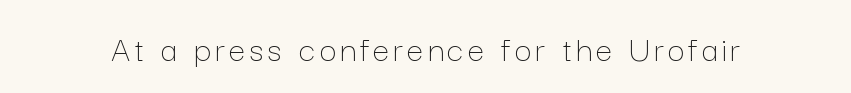
The cut favours lightness, reaching ordinary text weight at its darkest. In terms of posture, this sample is upright. This rendering features lettering with no underline. Looks like regular typesetting: each glyph gets only the width it needs.
